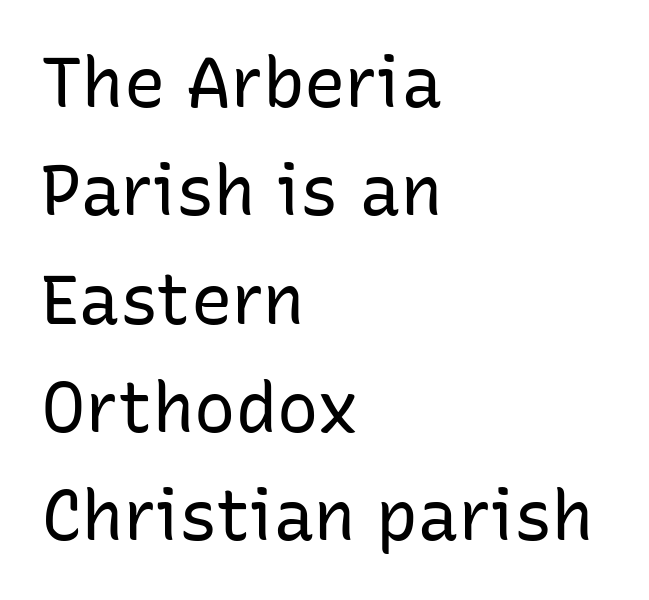
{"serif": "no", "italic": "no", "bold": "no", "weight": "regular", "width": "normal", "stroke_contrast": "low", "x_height": "medium", "monospaced": "no", "underline": "no", "align": "left", "line_spacing": "normal", "line_spacing_ratio": 1.57, "letter_spacing": "normal", "letter_spacing_em": 0.0, "glyph_px": 69}
